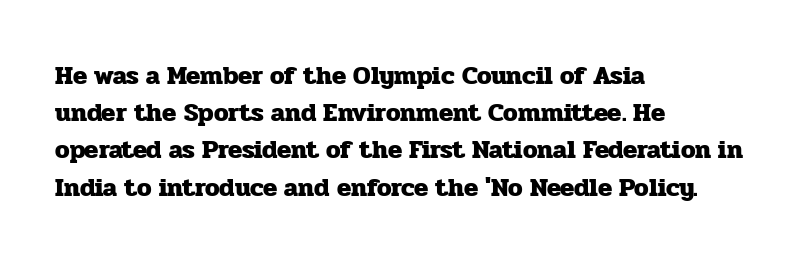
The image shows 26 px bold type, upright; set left-aligned, normal line spacing (1.43x), normal letter spacing, not underlined.
